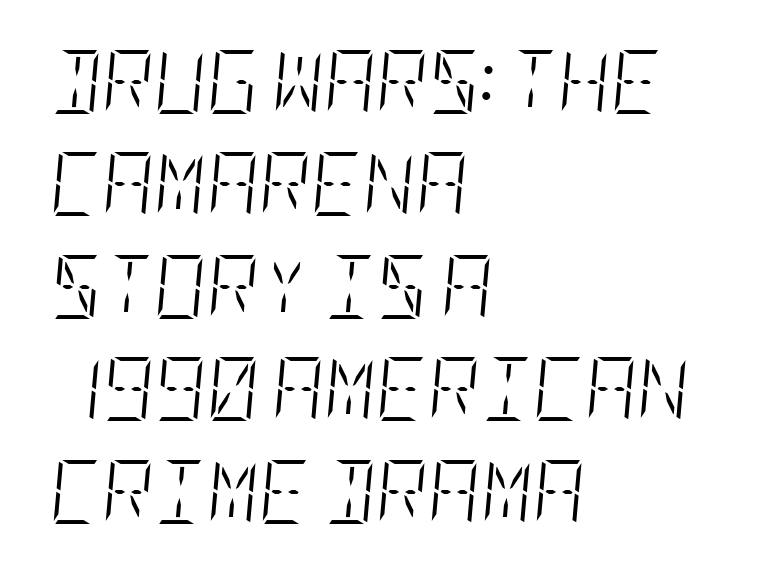
Q: Is the text bold? A: No.
Q: Is the text italic (slanted)? A: Yes, it leans right by about 5 degrees.
Q: Is the text underlined? A: No.
Q: How is the paragraph aligned? A: Left-aligned.
Q: Is the spacing between letters normal or unusually wide? A: Normal.
Q: Is the spacing between lines tight, normal or loose? A: Normal.
Q: Width (condensed, normal, or wide)? A: Condensed.
Q: Stroke contrast? A: Low.
Q: x-height? A: Large.
